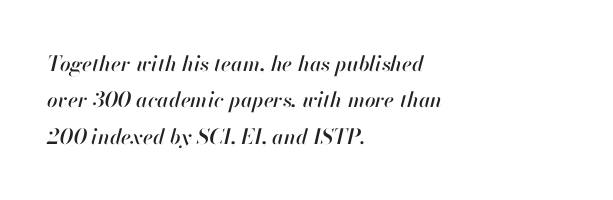
Q: Is the text italic (slanted)? A: Yes, it leans right by about 13 degrees.
Q: Is the text underlined? A: No.
Q: How is the paragraph aligned? A: Left-aligned.
Q: Is the spacing between letters normal or unusually wide? A: Normal.
